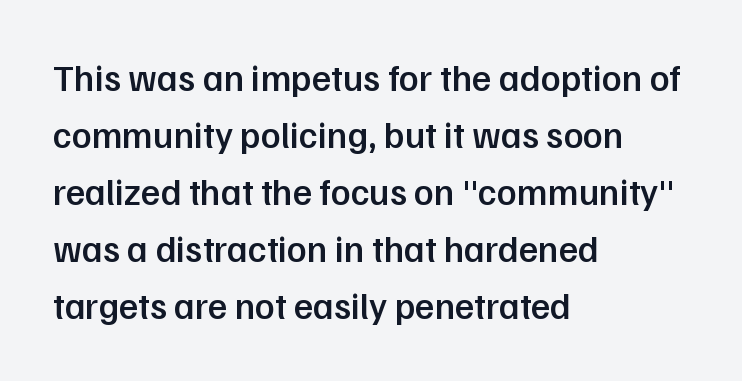
Is there any slant? The stems are plumb. If you drew a ruler down the left edge, every line would touch it. I'd call this a sans setting — the letters go barefoot. The glyphs are unaccompanied by any horizontal stroke below them. Notice how descenders clear the ascenders below comfortably — that's standard leading. The font is running at a semibold setting, under full bold.
